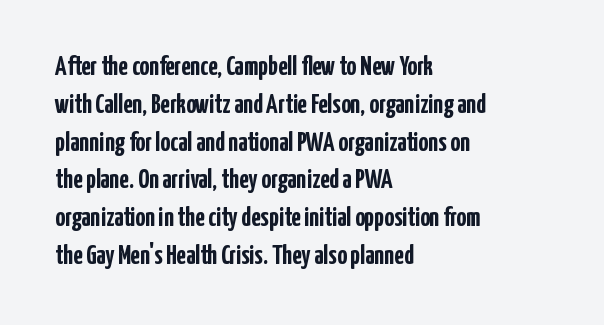
{"italic": "no", "bold": "yes", "underline": "no", "align": "left", "line_spacing": "normal", "line_spacing_ratio": 1.4, "letter_spacing": "normal", "letter_spacing_em": 0.0, "glyph_px": 27}
